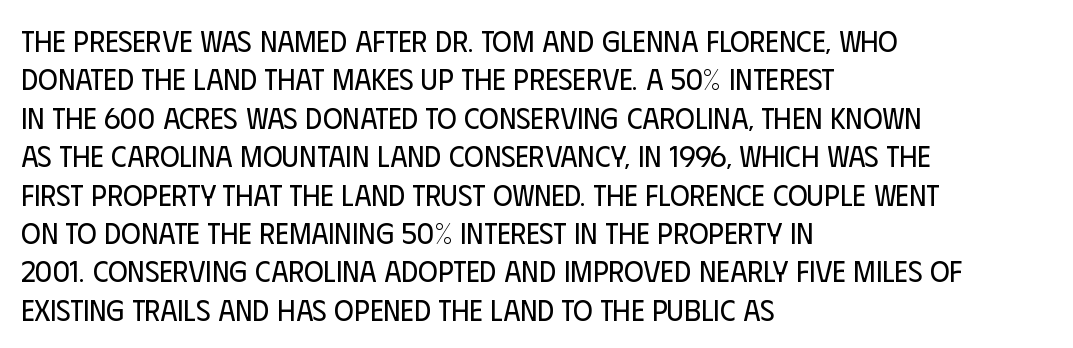
Q: Is the text bold? A: No.
Q: Is the text italic (slanted)? A: No, it is upright.
Q: Is the typeface a serif or a sans-serif typeface? A: Sans-serif.
Q: Is the text underlined? A: No.
Q: How is the paragraph aligned? A: Left-aligned.
Q: Is the spacing between letters normal or unusually wide? A: Normal.
Q: Is the spacing between lines tight, normal or loose? A: Normal.
Q: Width (condensed, normal, or wide)? A: Condensed.
Q: Stroke contrast? A: Low.
Q: x-height? A: Large.
Q: Monospaced? A: No.
